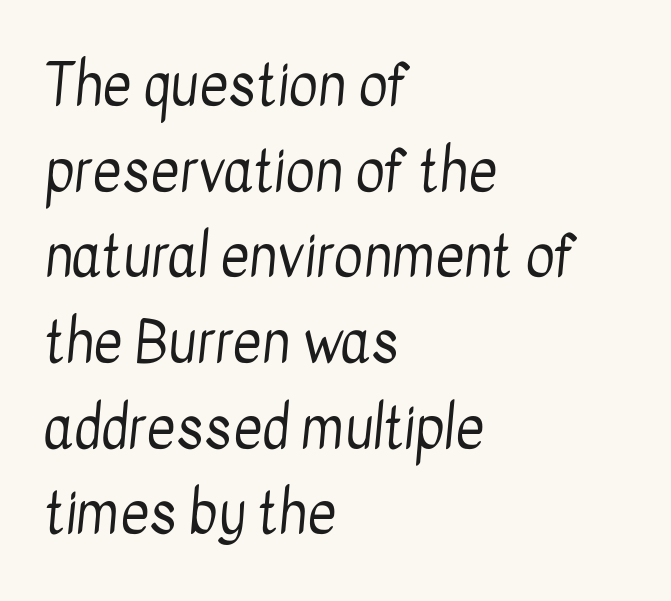
Q: Is the text bold? A: No.
Q: Is the typeface a serif or a sans-serif typeface? A: Sans-serif.
Q: Is the text underlined? A: No.
Q: How is the paragraph aligned? A: Left-aligned.
Q: Is the spacing between letters normal or unusually wide? A: Normal.
Q: Is the spacing between lines tight, normal or loose? A: Normal.
Q: Width (condensed, normal, or wide)? A: Condensed.
Q: Stroke contrast? A: Low.
Q: x-height? A: Medium.
Q: Monospaced? A: No.
